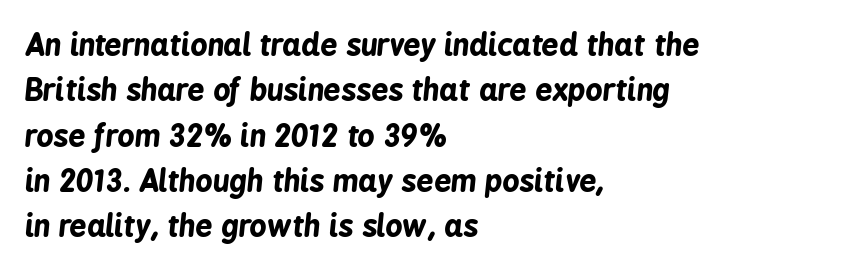
{"italic": "yes", "lean": "right", "slant_degrees": 6, "bold": "yes", "weight": "bold", "width": "condensed", "stroke_contrast": "low", "x_height": "medium", "monospaced": "no", "underline": "no", "align": "left", "line_spacing": "normal", "line_spacing_ratio": 1.51, "letter_spacing": "normal", "letter_spacing_em": 0.0, "glyph_px": 30}
